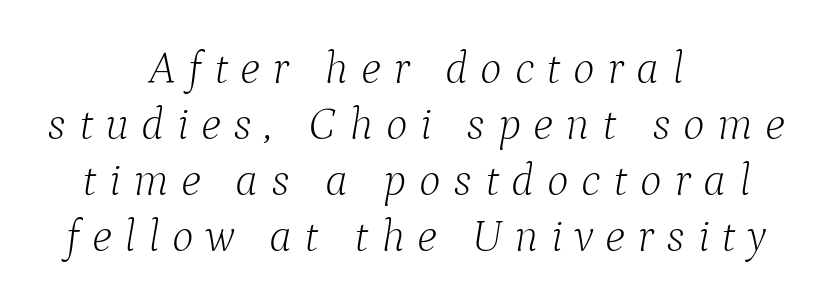
The typeface has the unassuming heft of standard copy or less. You could not count columns in this text — the font is proportionally spaced. Tracking value appears strongly positive — letters spread wide. Type without underlining.
